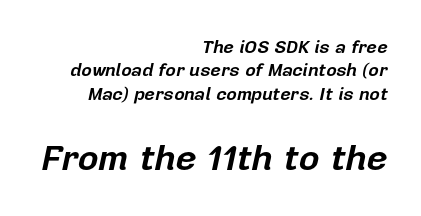
Q: Is the text bold? A: Yes.
Q: Is the text italic (slanted)? A: Yes, it leans right by about 12 degrees.
Q: Is the text underlined? A: No.
Q: How is the paragraph aligned? A: Right-aligned.
Q: Is the spacing between letters normal or unusually wide? A: Normal.
Q: Is the spacing between lines tight, normal or loose? A: Normal.
Q: Which block of text is set in a larger size, the first (top) or the second (bottom)? A: The second (bottom) one.
Q: Width (condensed, normal, or wide)? A: Normal.
Q: Stroke contrast? A: Low.
Q: x-height? A: Medium.
Q: Monospaced? A: No.
